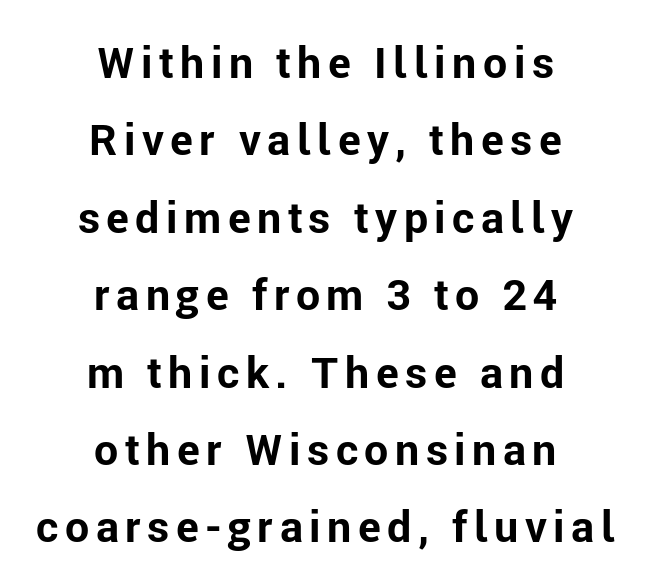
{"serif": "no", "italic": "no", "bold": "yes", "weight": "bold", "width": "normal", "stroke_contrast": "low", "x_height": "medium", "monospaced": "no", "underline": "no", "align": "center", "line_spacing_ratio": 1.8, "glyph_px": 43}
